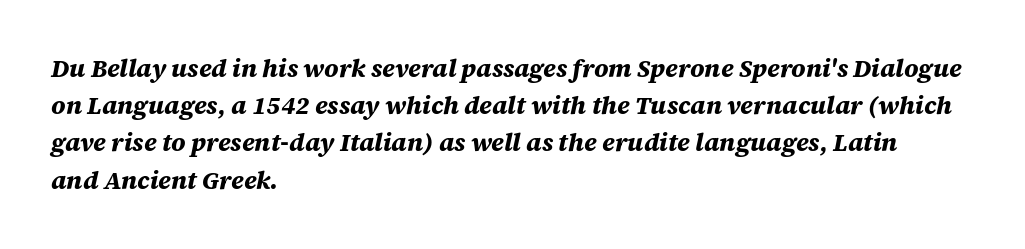
The image shows 25 px bold type, italic (leaning right); set left-aligned, normal line spacing (1.49x), normal letter spacing, not underlined.
